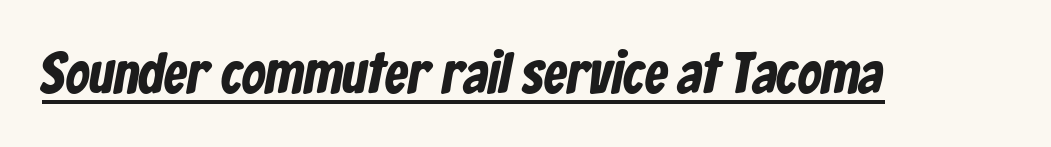
Default kerning and tracking; the words read as compact shapes. In terms of letterform style, serifs are entirely absent. Compared with undecorated copy, this sample adds a rule below the words. Spacing verdict: proportional, widths tailored to each character.
